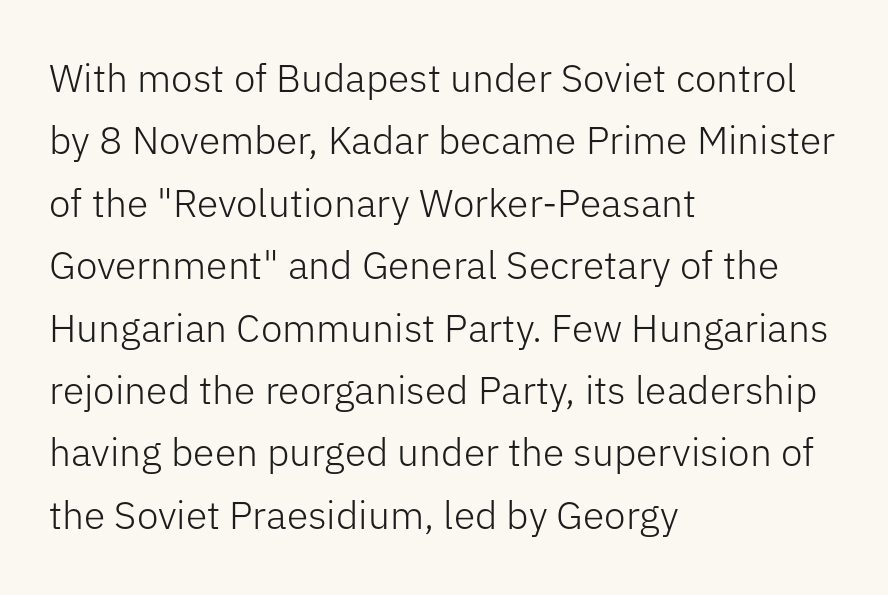
{"serif": "no", "italic": "no", "bold": "no", "weight": "light", "width": "normal", "stroke_contrast": "low", "x_height": "medium", "monospaced": "no", "underline": "no", "align": "left", "line_spacing": "normal", "line_spacing_ratio": 1.6, "letter_spacing": "normal", "letter_spacing_em": 0.0, "glyph_px": 39}
